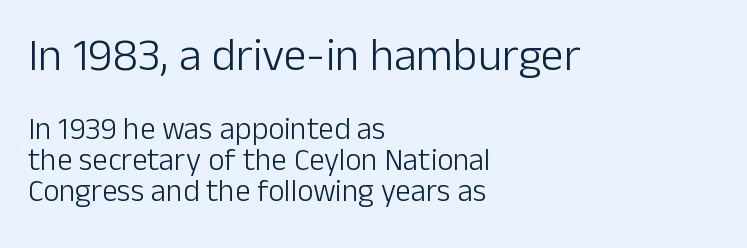
Q: Is the text bold? A: No.
Q: Is the text italic (slanted)? A: No, it is upright.
Q: Is the typeface a serif or a sans-serif typeface? A: Sans-serif.
Q: Is the text underlined? A: No.
Q: How is the paragraph aligned? A: Left-aligned.
Q: Is the spacing between letters normal or unusually wide? A: Normal.
Q: Is the spacing between lines tight, normal or loose? A: Tight.
Q: Which block of text is set in a larger size, the first (top) or the second (bottom)? A: The first (top) one.
Q: Width (condensed, normal, or wide)? A: Normal.
Q: Stroke contrast? A: Low.
Q: x-height? A: Medium.
Q: Monospaced? A: No.
